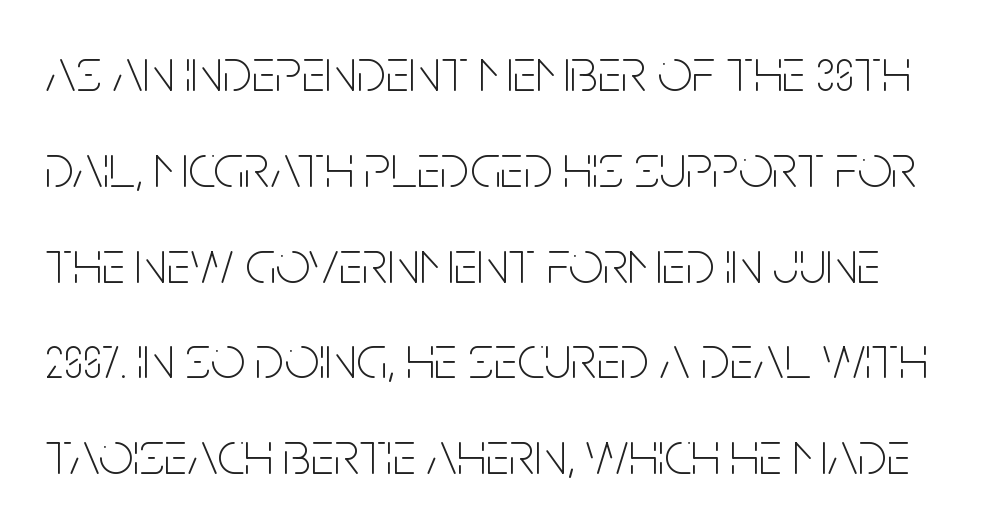
Q: Is the text bold? A: No.
Q: Is the text italic (slanted)? A: No, it is upright.
Q: Is the typeface a serif or a sans-serif typeface? A: Sans-serif.
Q: Is the text underlined? A: No.
Q: Is the spacing between letters normal or unusually wide? A: Normal.
Q: Is the spacing between lines tight, normal or loose? A: Normal.
Q: Width (condensed, normal, or wide)? A: Condensed.
Q: Stroke contrast? A: Low.
Q: x-height? A: Large.
Q: Monospaced? A: No.
